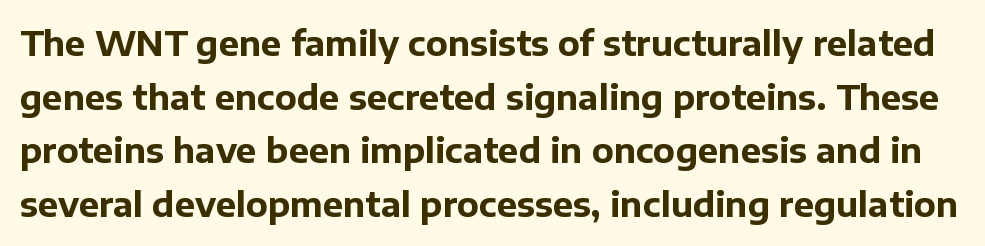
Q: Is the text bold? A: Yes.
Q: Is the text italic (slanted)? A: No, it is upright.
Q: Is the typeface a serif or a sans-serif typeface? A: Sans-serif.
Q: Is the text underlined? A: No.
Q: Is the spacing between letters normal or unusually wide? A: Normal.
Q: Is the spacing between lines tight, normal or loose? A: Normal.
Q: Width (condensed, normal, or wide)? A: Normal.
Q: Stroke contrast? A: Low.
Q: x-height? A: Medium.
Q: Monospaced? A: No.
